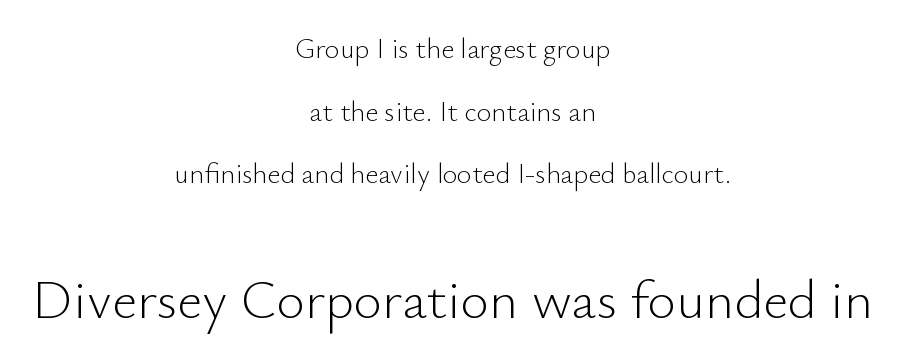
Q: Is the text bold? A: No.
Q: Is the text italic (slanted)? A: No, it is upright.
Q: Is the typeface a serif or a sans-serif typeface? A: Sans-serif.
Q: Is the text underlined? A: No.
Q: How is the paragraph aligned? A: Centered.
Q: Is the spacing between letters normal or unusually wide? A: Normal.
Q: Is the spacing between lines tight, normal or loose? A: Loose.
Q: Which block of text is set in a larger size, the first (top) or the second (bottom)? A: The second (bottom) one.
Q: Width (condensed, normal, or wide)? A: Normal.
Q: Stroke contrast? A: Low.
Q: x-height? A: Small.
Q: Monospaced? A: No.
